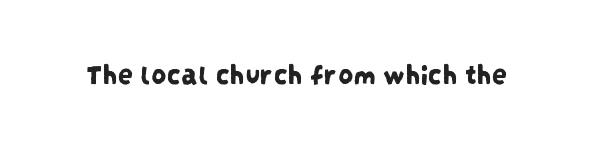
The image shows 30 px condensed sans-serif type; set normal letter spacing, not underlined; low stroke contrast and a large x-height.
